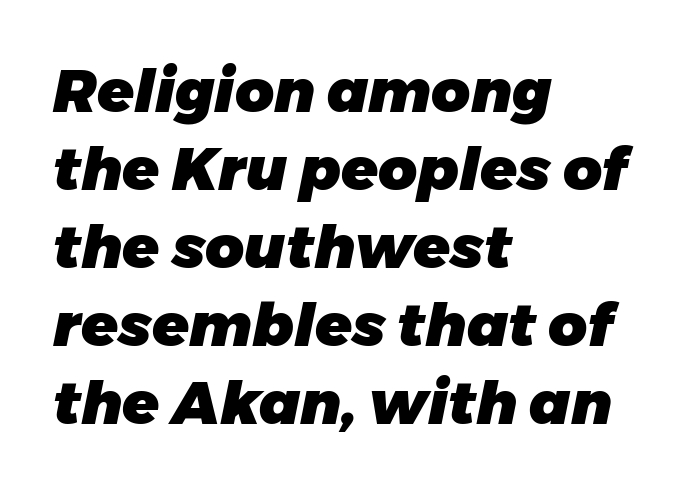
{"italic": "yes", "lean": "right", "slant_degrees": 11, "bold": "yes", "weight": "heavy", "width": "normal", "stroke_contrast": "low", "x_height": "medium", "monospaced": "no", "underline": "no", "align": "left", "line_spacing": "normal", "line_spacing_ratio": 1.3, "letter_spacing": "normal", "letter_spacing_em": 0.0, "glyph_px": 60}
